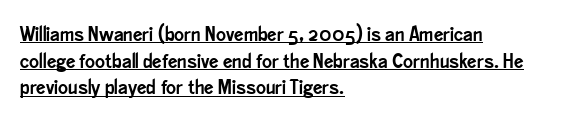
The image shows 21 px text type, upright; set left-aligned, normal line spacing (1.27x), normal letter spacing, underlined.
